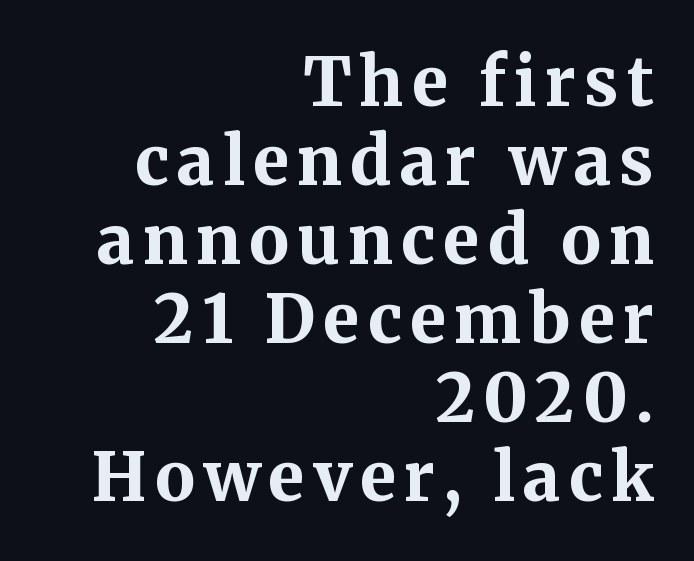
{"serif": "yes", "italic": "no", "bold": "yes", "weight": "bold", "width": "normal", "stroke_contrast": "medium", "x_height": "medium", "monospaced": "no", "underline": "no", "align": "right", "line_spacing_ratio": 1.18, "glyph_px": 67}
